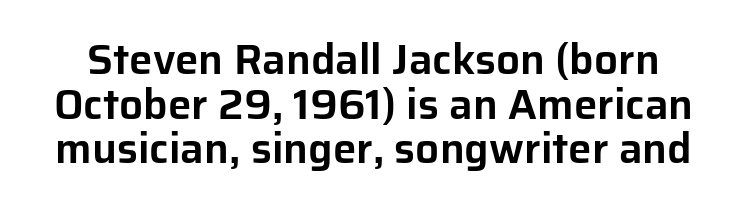
Caption: standard tracking, unaltered. Posture: straight, roman, zero tilt. Baseline-to-baseline distance is barely more than the letter height. The face used here is a sans, in the tradition of grotesques and geometrics. The baseline area is clear. A typesetter would call this proportional, since set widths differ per character.
